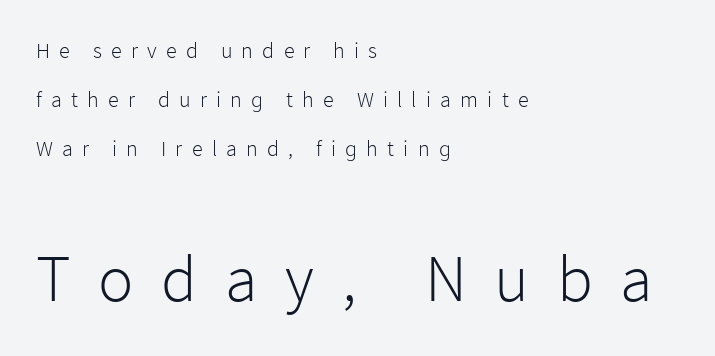
Q: Is the text bold? A: No.
Q: Is the text italic (slanted)? A: No, it is upright.
Q: Is the typeface a serif or a sans-serif typeface? A: Sans-serif.
Q: Is the text underlined? A: No.
Q: How is the paragraph aligned? A: Left-aligned.
Q: Is the spacing between letters normal or unusually wide? A: Unusually wide.
Q: Is the spacing between lines tight, normal or loose? A: Loose.
Q: Which block of text is set in a larger size, the first (top) or the second (bottom)? A: The second (bottom) one.
Q: Width (condensed, normal, or wide)? A: Normal.
Q: Stroke contrast? A: Low.
Q: x-height? A: Medium.
Q: Monospaced? A: No.
